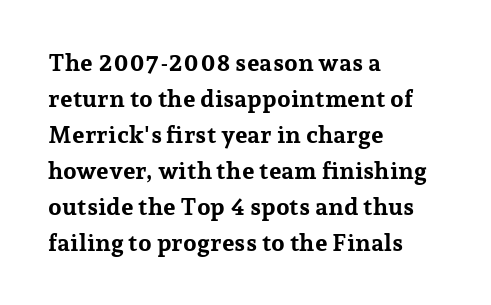
The image shows 24 px bold type, upright; set left-aligned, normal line spacing (1.5x), normal letter spacing, not underlined.
